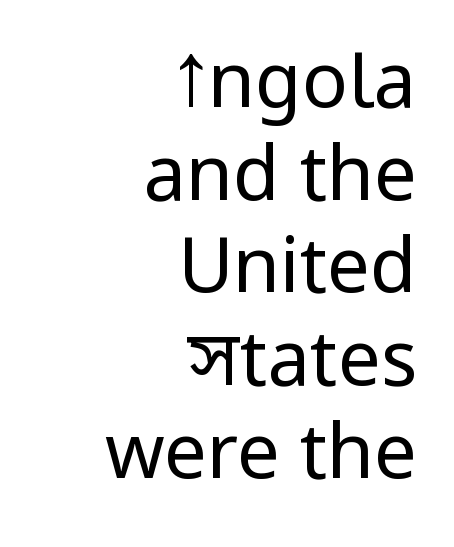
Q: Is the text bold? A: No.
Q: Is the text italic (slanted)? A: No, it is upright.
Q: Is the typeface a serif or a sans-serif typeface? A: Sans-serif.
Q: Is the text underlined? A: No.
Q: How is the paragraph aligned? A: Right-aligned.
Q: Is the spacing between letters normal or unusually wide? A: Normal.
Q: Width (condensed, normal, or wide)? A: Condensed.
Q: Stroke contrast? A: Low.
